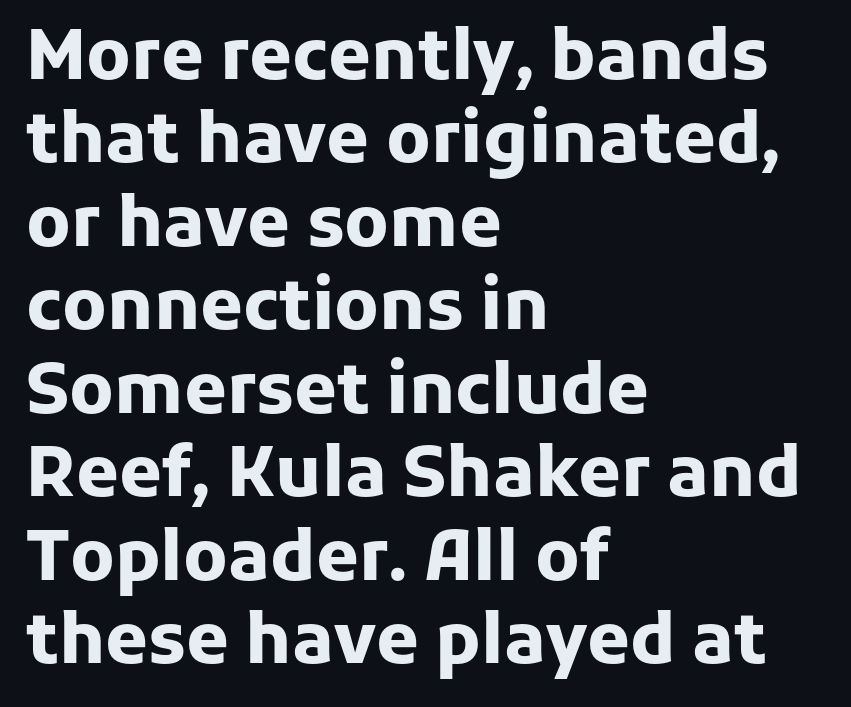
Grotesque or geometric, the face here clearly has no serifs. A classic flush-left, rag-right setting is used for this passage. Here the designer chose a conventional face with non-uniform glyph widths. Compared with typical body copy, the letter spacing here is the same. This is roman type, the default non-slanted kind.
